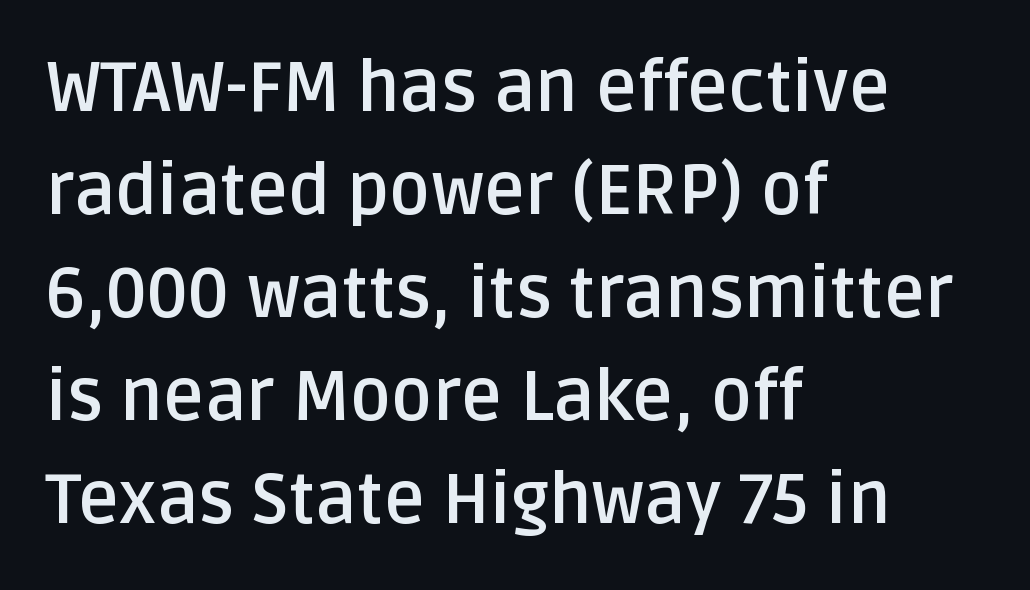
{"serif": "no", "italic": "no", "bold": "yes", "weight": "semibold", "width": "normal", "stroke_contrast": "low", "x_height": "large", "monospaced": "no", "underline": "no", "align": "left", "line_spacing": "normal", "line_spacing_ratio": 1.47, "letter_spacing": "normal", "letter_spacing_em": 0.0, "glyph_px": 70}
